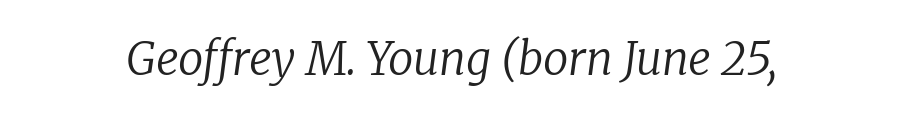
The image shows 45 px regular-weight serif type, italic (leaning right); set normal letter spacing, not underlined; low stroke contrast and a medium x-height.
